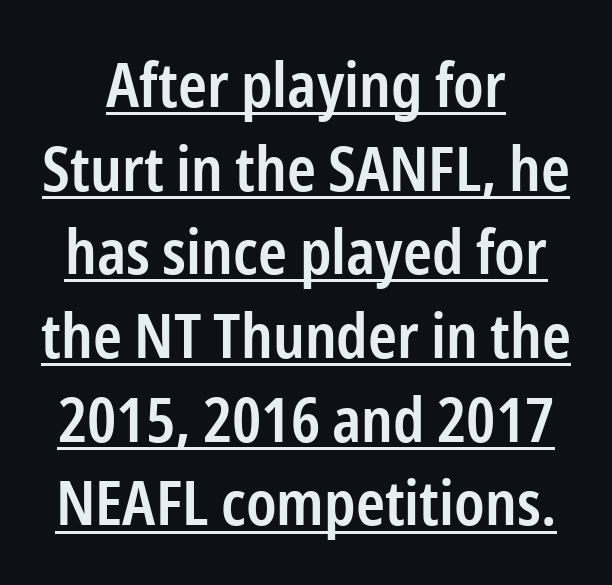
Q: Is the text bold? A: Semi-bold.
Q: Is the text italic (slanted)? A: No, it is upright.
Q: Is the typeface a serif or a sans-serif typeface? A: Sans-serif.
Q: Is the text underlined? A: Yes.
Q: How is the paragraph aligned? A: Centered.
Q: Is the spacing between letters normal or unusually wide? A: Normal.
Q: Is the spacing between lines tight, normal or loose? A: Normal.
Q: Width (condensed, normal, or wide)? A: Condensed.
Q: Stroke contrast? A: Low.
Q: x-height? A: Medium.
Q: Monospaced? A: No.
